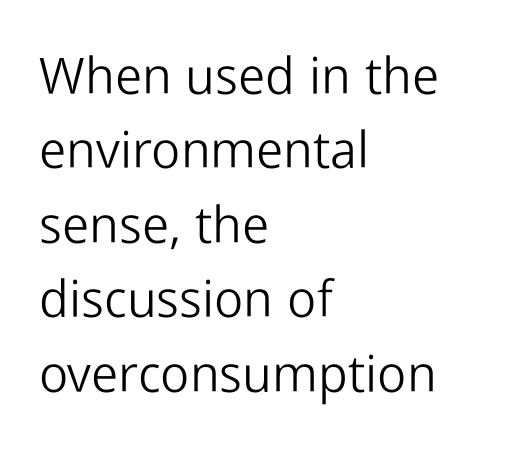
The rendering keeps characters at their native spacing. Vertically, the passage feels balanced, rows spaced as you'd expect. Observe the absence of serifs on each vertical stroke in this sample. Honestly, there is no underline to notice here at all. The setting favours the left margin, as ordinary paragraphs usually do. This is not heavy type; no bold has been used.
